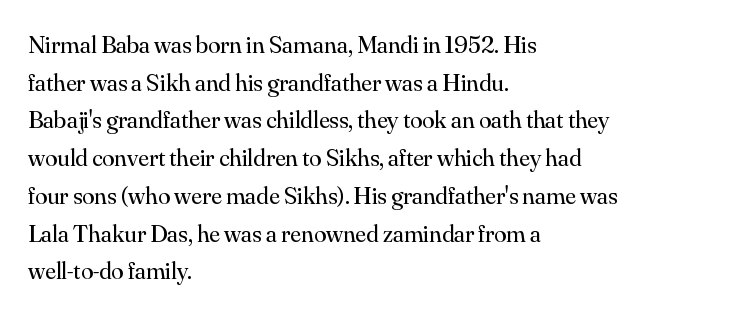
{"italic": "no", "bold": "no", "underline": "no", "align": "left", "line_spacing": "normal", "line_spacing_ratio": 1.51, "letter_spacing": "normal", "letter_spacing_em": 0.0, "glyph_px": 25}
